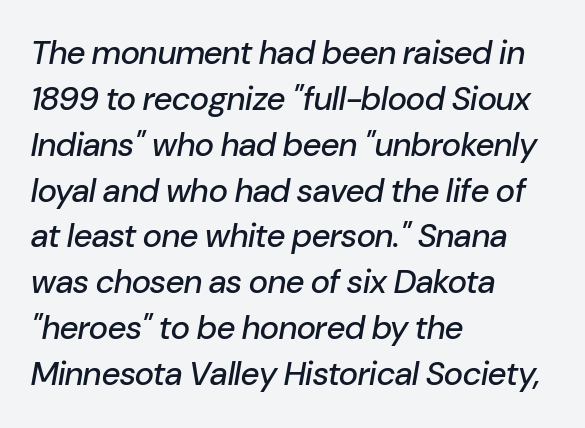
The block of text has a typical density, with ordinary space between rows. Each line starts at the same left margin while the right side varies. Nothing unusual about the tracking: characters are spaced as the font intends. When letters slant like this, we call the style italic. The letters advance in unequal steps, a hallmark of proportional type.
